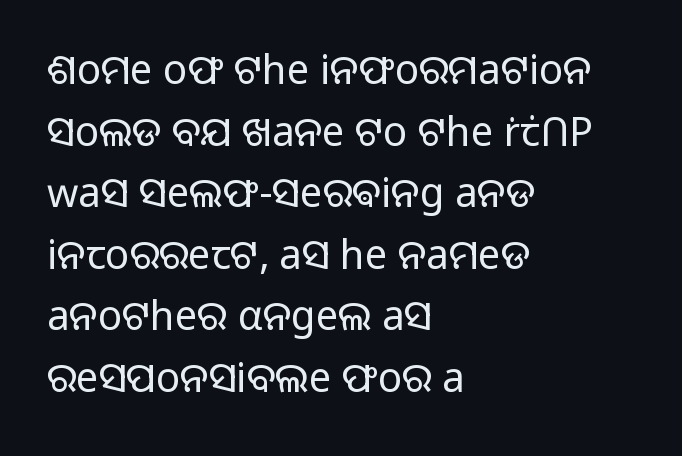
{"serif": "no", "italic": "no", "bold": "no", "weight": "light", "width": "normal", "stroke_contrast": "low", "x_height": "medium", "monospaced": "no", "underline": "no", "align": "left", "line_spacing": "normal", "line_spacing_ratio": 1.54, "letter_spacing": "normal", "letter_spacing_em": 0.0, "glyph_px": 40}
